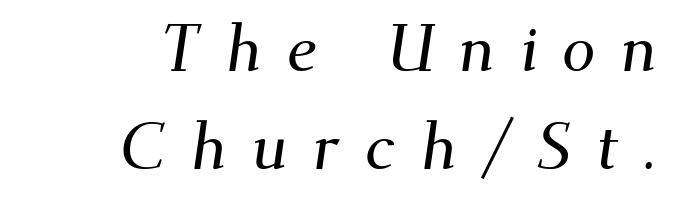
The image shows 67 px serif type; set normal line spacing (1.47x), unusually wide letter spacing (+0.37 em), not underlined; medium stroke contrast and a small x-height.
